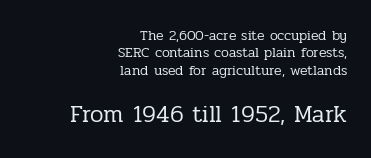
Q: Is the text bold? A: No.
Q: Is the text italic (slanted)? A: No, it is upright.
Q: Is the text underlined? A: No.
Q: How is the paragraph aligned? A: Right-aligned.
Q: Is the spacing between letters normal or unusually wide? A: Normal.
Q: Which block of text is set in a larger size, the first (top) or the second (bottom)? A: The second (bottom) one.
